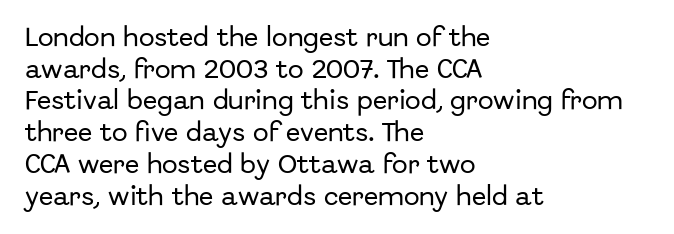
Q: Is the text italic (slanted)? A: No, it is upright.
Q: Is the text underlined? A: No.
Q: How is the paragraph aligned? A: Left-aligned.
Q: Is the spacing between letters normal or unusually wide? A: Normal.
Q: Is the spacing between lines tight, normal or loose? A: Normal.
